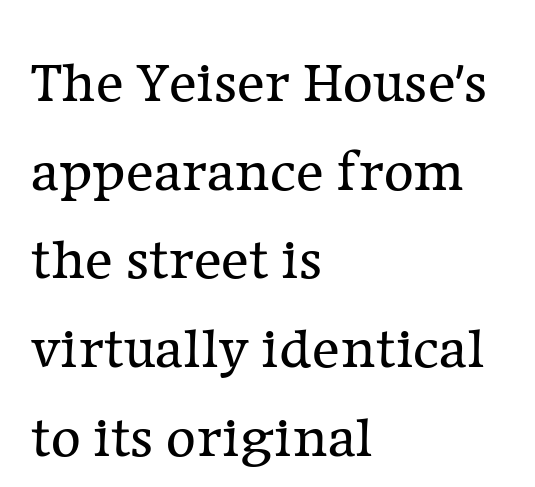
The image shows 58 px regular-weight serif type, upright; set left-aligned, normal line spacing (1.53x), normal letter spacing, not underlined; low stroke contrast and a medium x-height.
